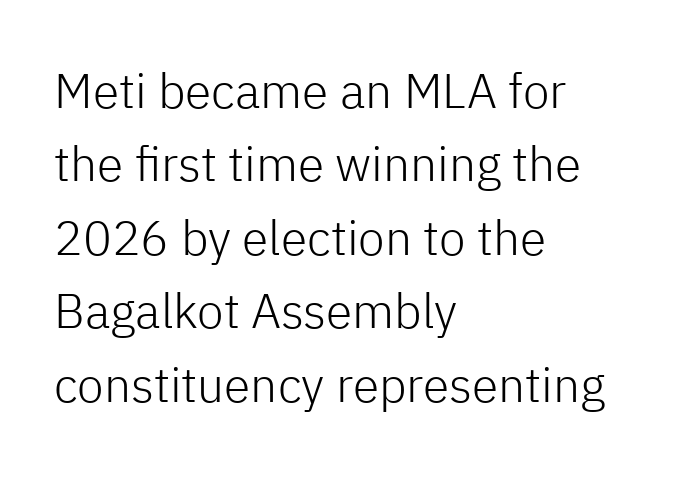
Q: Is the text bold? A: No.
Q: Is the text italic (slanted)? A: No, it is upright.
Q: Is the typeface a serif or a sans-serif typeface? A: Sans-serif.
Q: Is the text underlined? A: No.
Q: How is the paragraph aligned? A: Left-aligned.
Q: Is the spacing between letters normal or unusually wide? A: Normal.
Q: Is the spacing between lines tight, normal or loose? A: Normal.
Q: Width (condensed, normal, or wide)? A: Normal.
Q: Stroke contrast? A: Low.
Q: x-height? A: Medium.
Q: Monospaced? A: No.
